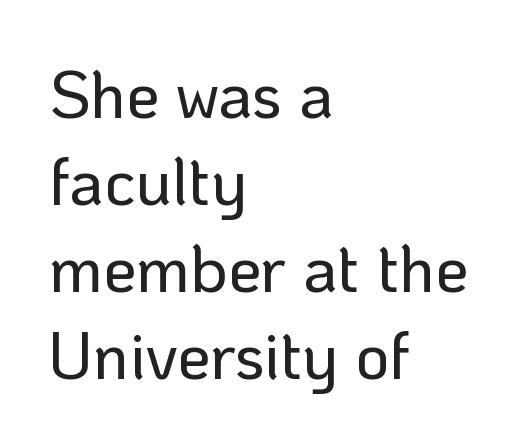
Q: Is the text italic (slanted)? A: No, it is upright.
Q: Is the typeface a serif or a sans-serif typeface? A: Sans-serif.
Q: Is the text underlined? A: No.
Q: How is the paragraph aligned? A: Left-aligned.
Q: Is the spacing between letters normal or unusually wide? A: Normal.
Q: Is the spacing between lines tight, normal or loose? A: Normal.
Q: Width (condensed, normal, or wide)? A: Normal.
Q: Stroke contrast? A: Low.
Q: x-height? A: Medium.
Q: Monospaced? A: No.
